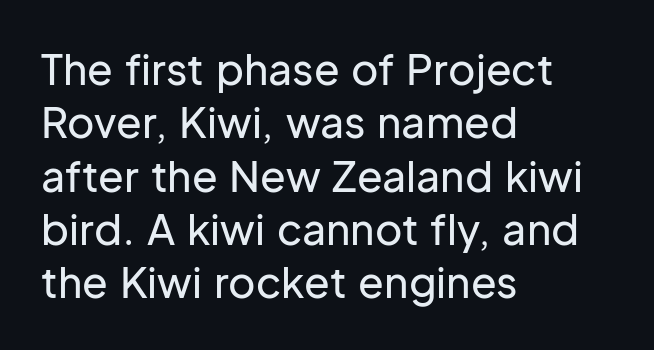
The designer left line spacing at the default. Letter spacing: default. Quick note: underline off. Notice how the stems are strictly vertical — no italics here. The passage shown is typed in a proportional face where columns would drift. The passage shown is typeset with a sans-serif family.
